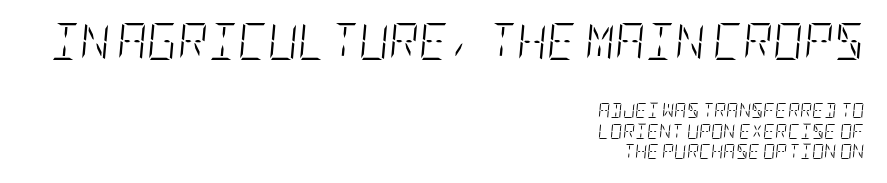
In terms of posture, this sample is oblique. Descender tails drop into unmarked territory. The paragraph shown leans on its right margin. Look at the tracking — it's just the regular setting, nothing added. A typesetter would call this leading conventional body-copy spacing. Compared with a typical body face, this is equally light or lighter still.
